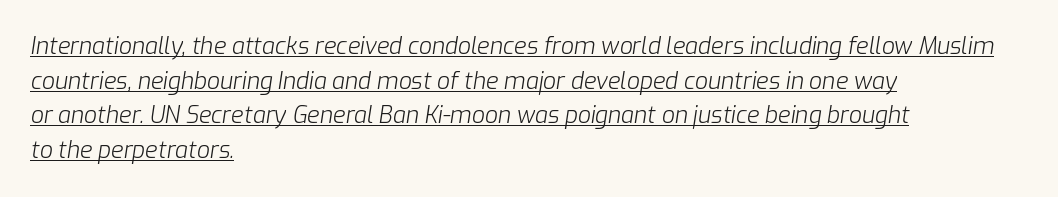
The image shows 23 px text type, italic (leaning right); set left-aligned, normal line spacing (1.51x), normal letter spacing, underlined.
